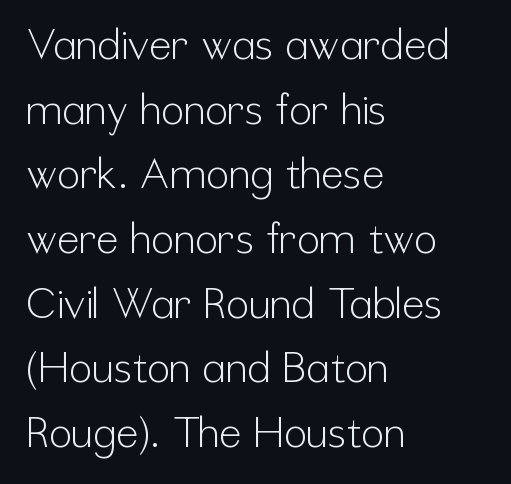
You can tell it's not italic because the verticals are truly vertical. Lines of text with bare space underneath. These lines stack with their left ends in a neat column. Do the characters align in a grid? No, the font is proportional.
